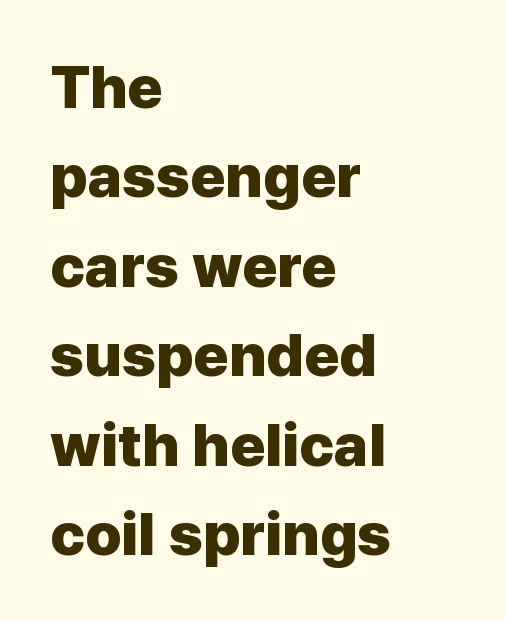
{"serif": "no", "italic": "no", "bold": "yes", "weight": "heavy", "width": "normal", "stroke_contrast": "low", "x_height": "medium", "monospaced": "no", "underline": "no", "align": "left", "line_spacing": "normal", "line_spacing_ratio": 1.49, "letter_spacing": "normal", "letter_spacing_em": 0.0, "glyph_px": 60}
